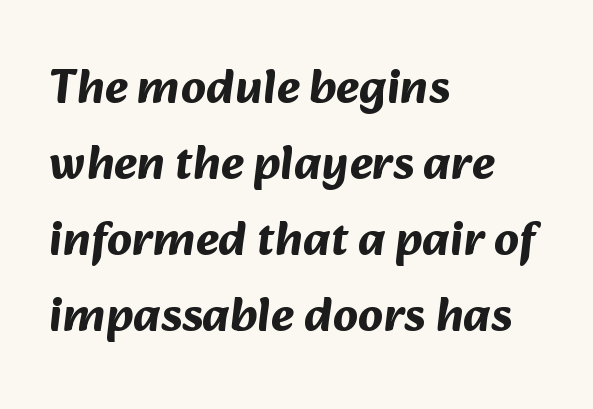
{"serif": "no", "bold": "yes", "weight": "bold", "width": "normal", "stroke_contrast": "medium", "x_height": "medium", "monospaced": "no", "underline": "no", "align": "left", "line_spacing": "normal", "line_spacing_ratio": 1.55, "letter_spacing": "normal", "letter_spacing_em": 0.0, "glyph_px": 49}
